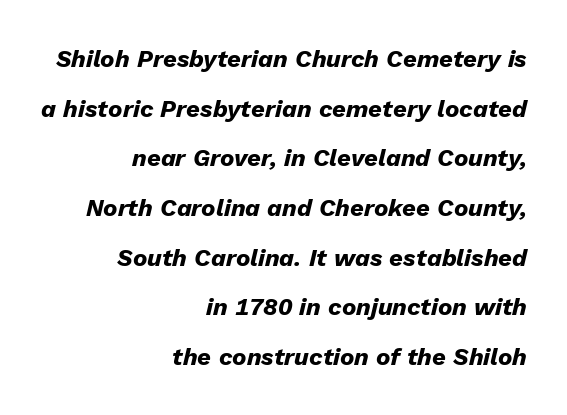
These lines were composed using italics. Compared with a flush-left layout, this one pins lines to the opposite, right side. Is the letter spacing exaggerated? No — it looks like the ordinary default. Baseline-to-baseline distance is far greater than the letter height.
